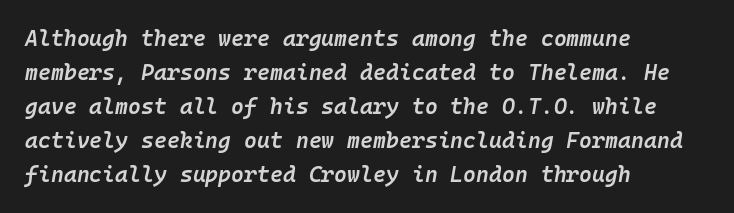
{"italic": "yes", "lean": "right", "slant_degrees": 10, "bold": "semi", "underline": "no", "align": "left", "line_spacing": "normal", "line_spacing_ratio": 1.54, "letter_spacing": "normal", "letter_spacing_em": 0.0, "glyph_px": 22}
